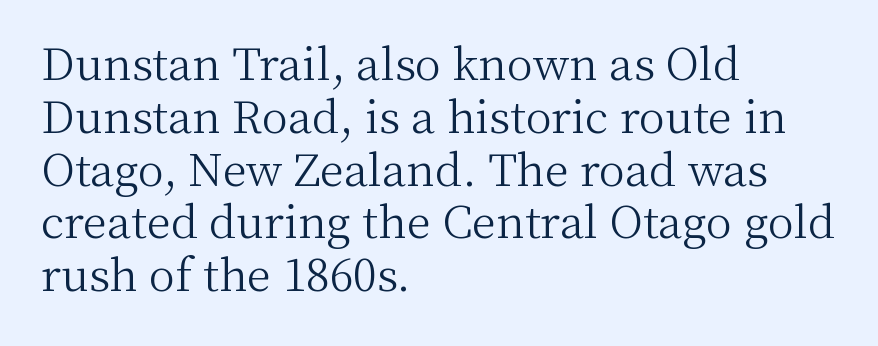
{"serif": "yes", "italic": "no", "bold": "no", "weight": "light", "width": "normal", "stroke_contrast": "medium", "x_height": "medium", "monospaced": "no", "underline": "no", "align": "left", "line_spacing_ratio": 1.2, "letter_spacing": "normal", "letter_spacing_em": 0.0, "glyph_px": 44}
